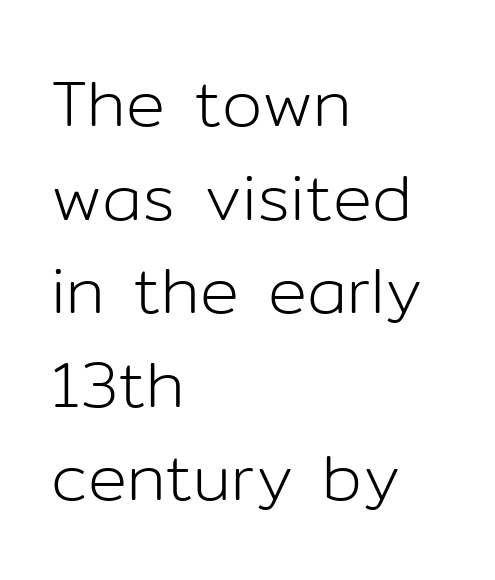
Q: Is the text bold? A: No.
Q: Is the text italic (slanted)? A: No, it is upright.
Q: Is the typeface a serif or a sans-serif typeface? A: Sans-serif.
Q: Is the text underlined? A: No.
Q: How is the paragraph aligned? A: Left-aligned.
Q: Is the spacing between letters normal or unusually wide? A: Normal.
Q: Is the spacing between lines tight, normal or loose? A: Normal.
Q: Width (condensed, normal, or wide)? A: Normal.
Q: Stroke contrast? A: Low.
Q: x-height? A: Medium.
Q: Monospaced? A: No.
